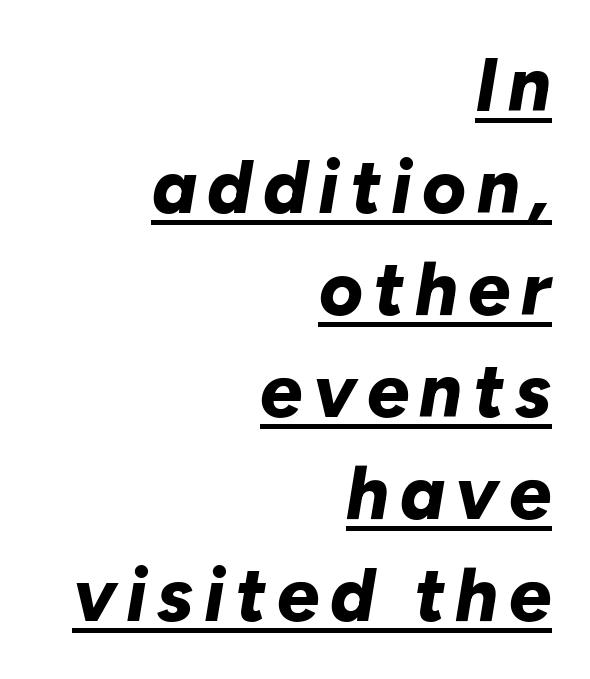
Q: Is the text bold? A: Yes.
Q: Is the text italic (slanted)? A: Yes, it leans right by about 10 degrees.
Q: Is the text underlined? A: Yes.
Q: How is the paragraph aligned? A: Right-aligned.
Q: Is the spacing between lines tight, normal or loose? A: Normal.
Q: Width (condensed, normal, or wide)? A: Normal.
Q: Stroke contrast? A: Low.
Q: x-height? A: Medium.
Q: Monospaced? A: No.
